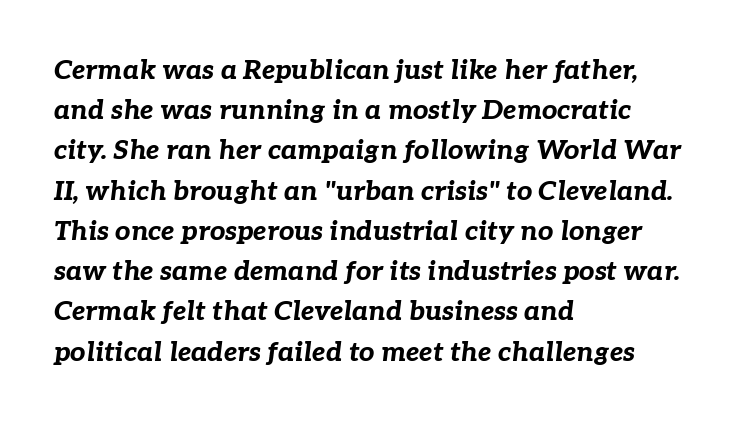
The image shows 27 px bold type, italic (leaning right); set left-aligned, normal line spacing (1.49x), normal letter spacing, not underlined.
